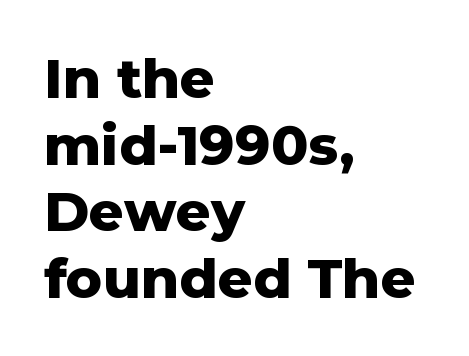
Look at the stroke-to-counter ratio: heavy, a bold. A clean baseline with only descenders dipping below it. Classification — sans serif. Designer's note — italics off, roman on.
